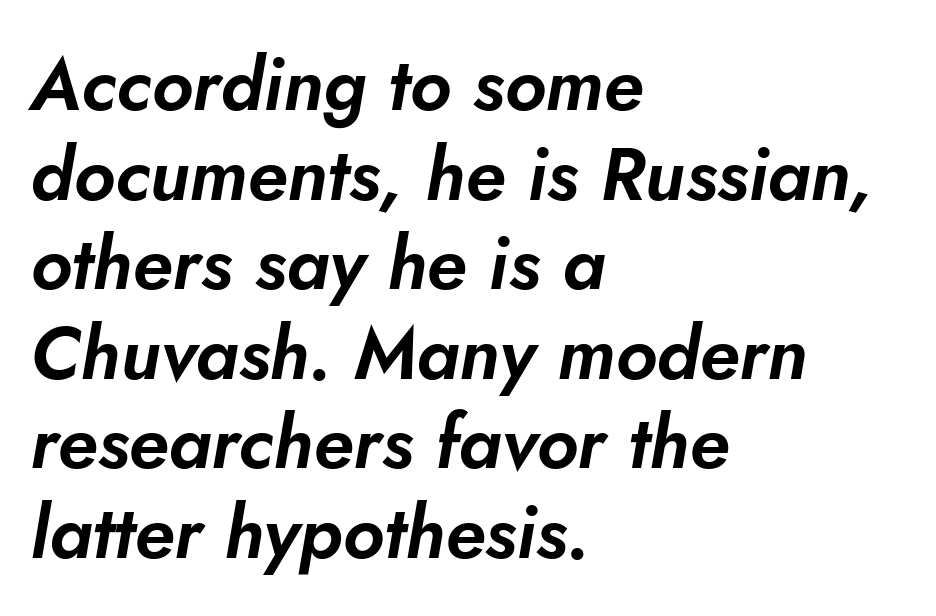
The image shows 74 px text type, italic (leaning right); set left-aligned, line spacing 1.21x, normal letter spacing, not underlined; low stroke contrast and a small x-height.
